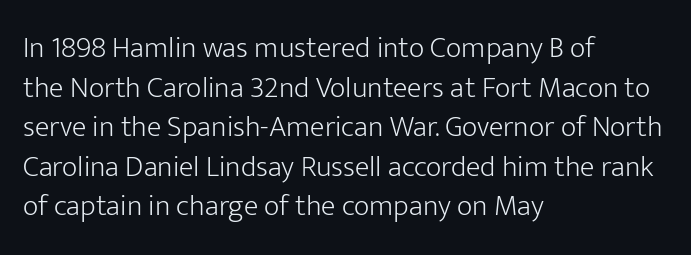
The rendering anchors every line to the left-hand side. The rendering uses natural spacing where letterforms have individual widths. These lines sit exactly where default settings would place them. Type without underlining. Look at the bottom of the vertical strokes: they stop flat, with no serifs. Short note: letters normally spaced.
